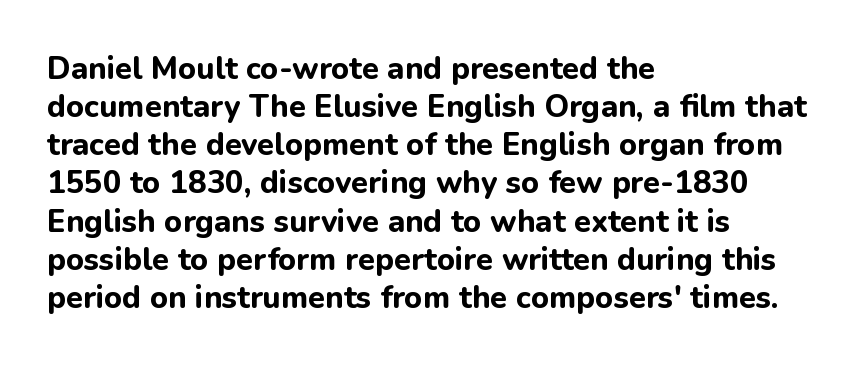
The image shows 31 px bold sans-serif type, upright; set left-aligned, line spacing 1.23x, normal letter spacing, not underlined; low stroke contrast and a medium x-height.
